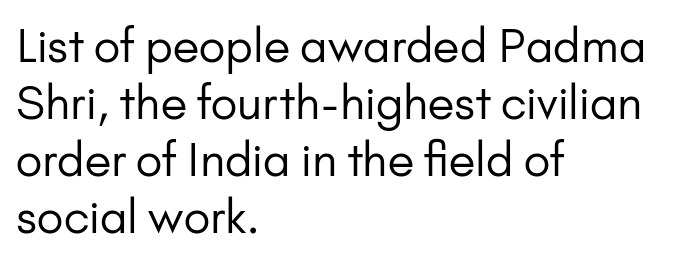
Q: Is the text bold? A: No.
Q: Is the text italic (slanted)? A: No, it is upright.
Q: Is the typeface a serif or a sans-serif typeface? A: Sans-serif.
Q: Is the text underlined? A: No.
Q: How is the paragraph aligned? A: Left-aligned.
Q: Is the spacing between letters normal or unusually wide? A: Normal.
Q: Width (condensed, normal, or wide)? A: Normal.
Q: Stroke contrast? A: Low.
Q: x-height? A: Small.
Q: Monospaced? A: No.
